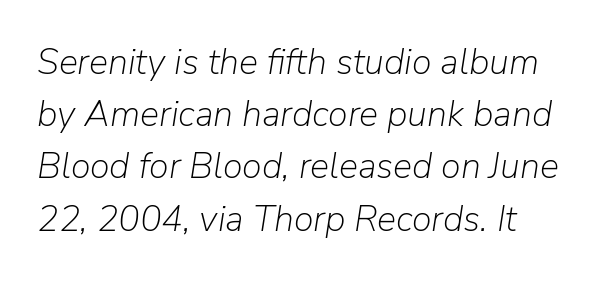
The cut favours lightness, reaching ordinary text weight at its darkest. The font's italic variant was chosen for this text. Evenly set lines give the paragraph a standard silhouette. Looks like regular typesetting: each glyph gets only the width it needs.
